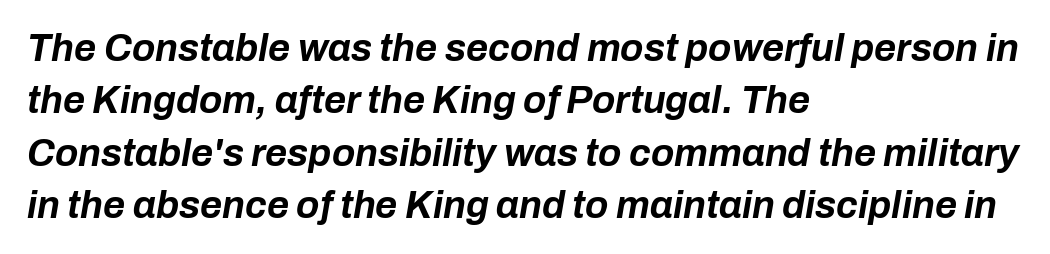
Q: Is the text bold? A: Yes.
Q: Is the text italic (slanted)? A: Yes, it leans right by about 10 degrees.
Q: Is the text underlined? A: No.
Q: How is the paragraph aligned? A: Left-aligned.
Q: Is the spacing between letters normal or unusually wide? A: Normal.
Q: Is the spacing between lines tight, normal or loose? A: Normal.
Q: Width (condensed, normal, or wide)? A: Normal.
Q: Stroke contrast? A: Low.
Q: x-height? A: Medium.
Q: Monospaced? A: No.
